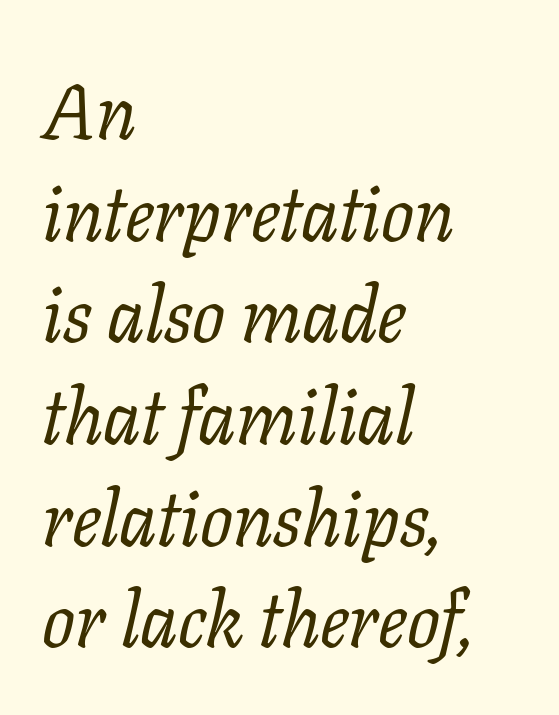
{"serif": "yes", "italic": "yes", "lean": "right", "slant_degrees": 11, "bold": "no", "weight": "regular", "width": "normal", "stroke_contrast": "low", "x_height": "medium", "monospaced": "no", "underline": "no", "align": "left", "line_spacing": "normal", "line_spacing_ratio": 1.32, "letter_spacing": "normal", "letter_spacing_em": 0.0, "glyph_px": 77}
